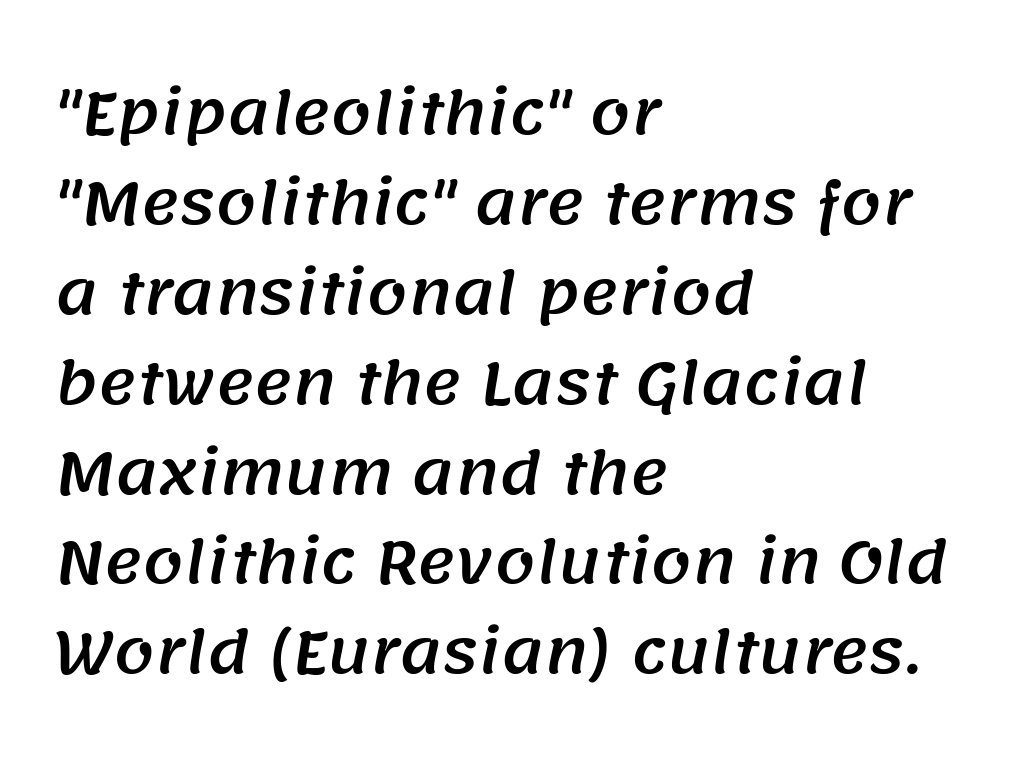
Q: Is the typeface a serif or a sans-serif typeface? A: Sans-serif.
Q: Is the text underlined? A: No.
Q: How is the paragraph aligned? A: Left-aligned.
Q: Is the spacing between letters normal or unusually wide? A: Normal.
Q: Is the spacing between lines tight, normal or loose? A: Normal.
Q: Width (condensed, normal, or wide)? A: Normal.
Q: Stroke contrast? A: Medium.
Q: x-height? A: Large.
Q: Monospaced? A: No.
